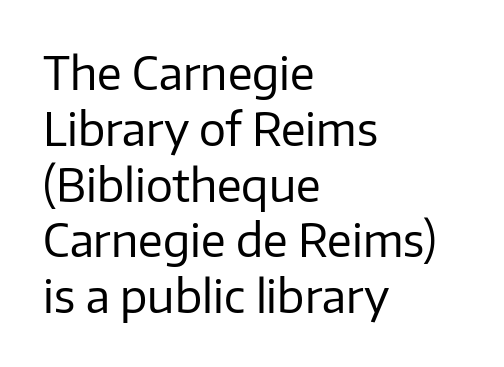
The image shows 45 px regular-weight sans-serif type, upright; set left-aligned, line spacing 1.24x, normal letter spacing, not underlined; low stroke contrast and a medium x-height.
